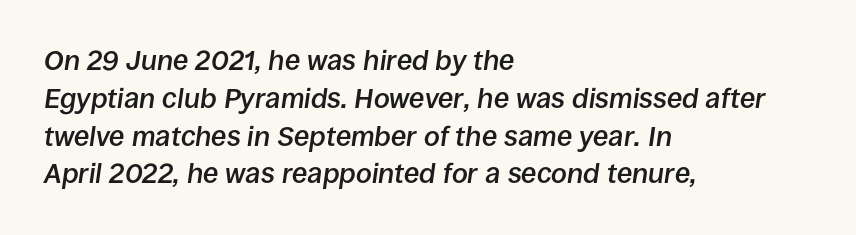
A normal amount of white space separates one row of letters from the next. The rendering uses natural spacing where letterforms have individual widths. How are the letters spaced? Ordinarily, with no added tracking. A clean baseline with only descenders dipping below it.
